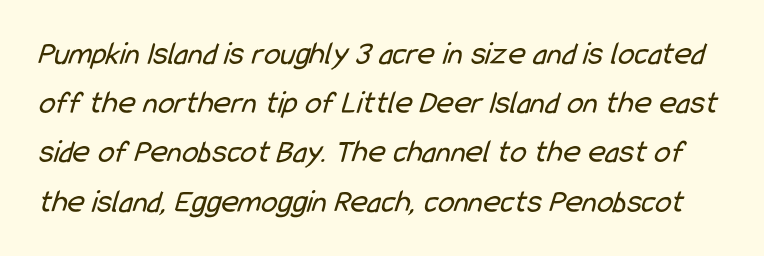
The font family rendered here belongs to the sans-serif group. A typesetter would call this zero additional tracking. Nothing heavy about these letters — not bold at all. Rule under the text: the space is simply empty. What's the leading like? Ordinary, nothing unusual. Do the characters align in a grid? No, the font is proportional.
